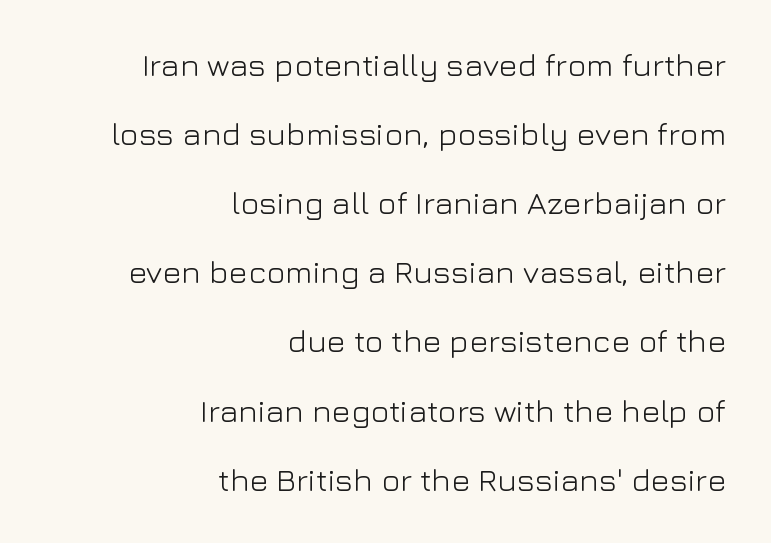
{"serif": "no", "italic": "no", "bold": "no", "weight": "light", "width": "normal", "stroke_contrast": "low", "x_height": "medium", "monospaced": "no", "underline": "no", "align": "right", "line_spacing": "loose", "line_spacing_ratio": 2.16, "letter_spacing": "normal", "letter_spacing_em": 0.0, "glyph_px": 32}
